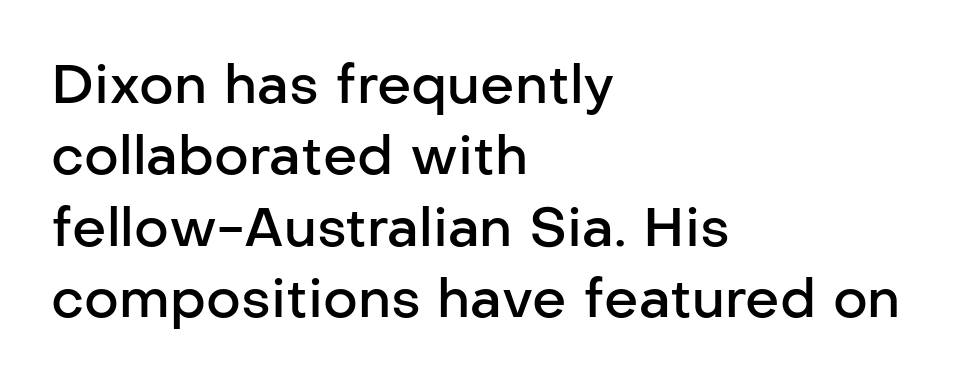
{"serif": "no", "italic": "no", "bold": "semi", "weight": "semibold", "width": "normal", "stroke_contrast": "low", "x_height": "medium", "monospaced": "no", "underline": "no", "align": "left", "line_spacing": "normal", "line_spacing_ratio": 1.32, "letter_spacing": "normal", "letter_spacing_em": 0.0, "glyph_px": 54}
